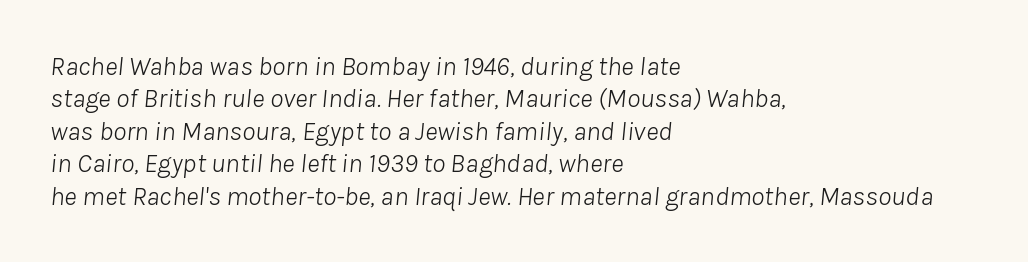
The image shows 27 px text type, italic (leaning right); set left-aligned, line spacing 1.2x, normal letter spacing, not underlined.
